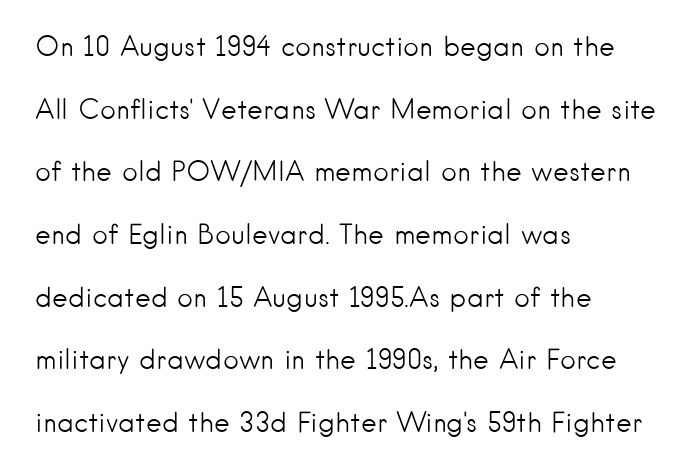
Q: Is the text bold? A: No.
Q: Is the text italic (slanted)? A: No, it is upright.
Q: Is the text underlined? A: No.
Q: How is the paragraph aligned? A: Left-aligned.
Q: Is the spacing between letters normal or unusually wide? A: Normal.
Q: Is the spacing between lines tight, normal or loose? A: Loose.
